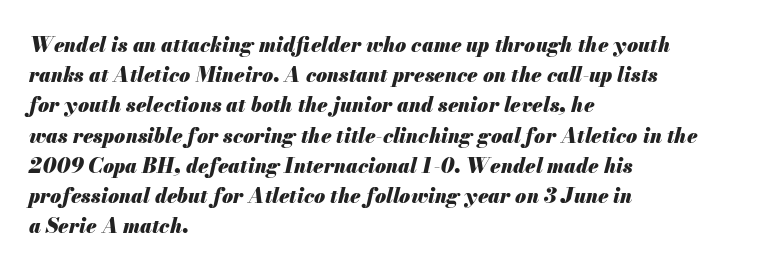
Q: Is the text bold? A: Yes.
Q: Is the text italic (slanted)? A: Yes, it leans right by about 13 degrees.
Q: Is the text underlined? A: No.
Q: How is the paragraph aligned? A: Left-aligned.
Q: Is the spacing between letters normal or unusually wide? A: Normal.
Q: Is the spacing between lines tight, normal or loose? A: Normal.
